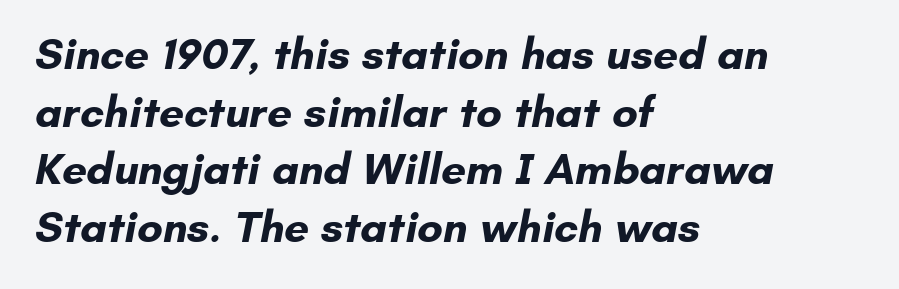
Examine the stroke ends and you'll find no serifs. Does the weight exceed regular? Yes, all the way to bold. The rendering uses natural spacing where letterforms have individual widths. Students, note that the glyphs here touch the page at normal intervals. Alignment: flush left. If you measured baseline to baseline, you'd find a middling distance.
